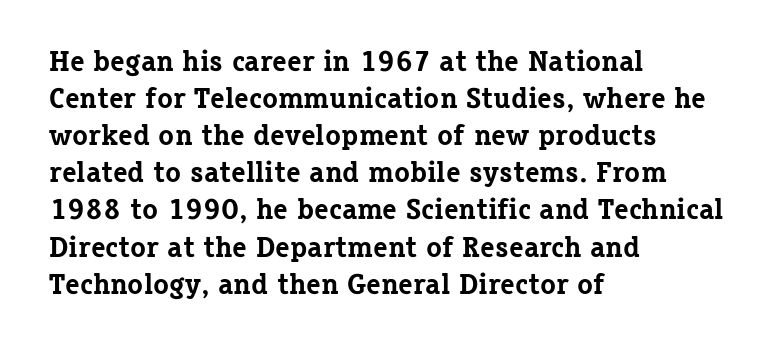
Q: Is the text bold? A: Yes.
Q: Is the text italic (slanted)? A: No, it is upright.
Q: Is the typeface a serif or a sans-serif typeface? A: Serif.
Q: Is the text underlined? A: No.
Q: How is the paragraph aligned? A: Left-aligned.
Q: Is the spacing between letters normal or unusually wide? A: Normal.
Q: Is the spacing between lines tight, normal or loose? A: Normal.
Q: Width (condensed, normal, or wide)? A: Normal.
Q: Stroke contrast? A: Low.
Q: x-height? A: Medium.
Q: Monospaced? A: No.
